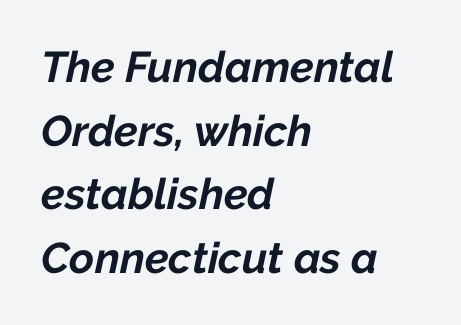
Q: Is the text bold? A: Yes.
Q: Is the text italic (slanted)? A: Yes, it leans right by about 12 degrees.
Q: Is the text underlined? A: No.
Q: How is the paragraph aligned? A: Left-aligned.
Q: Is the spacing between letters normal or unusually wide? A: Normal.
Q: Is the spacing between lines tight, normal or loose? A: Normal.
Q: Width (condensed, normal, or wide)? A: Normal.
Q: Stroke contrast? A: Low.
Q: x-height? A: Medium.
Q: Monospaced? A: No.
